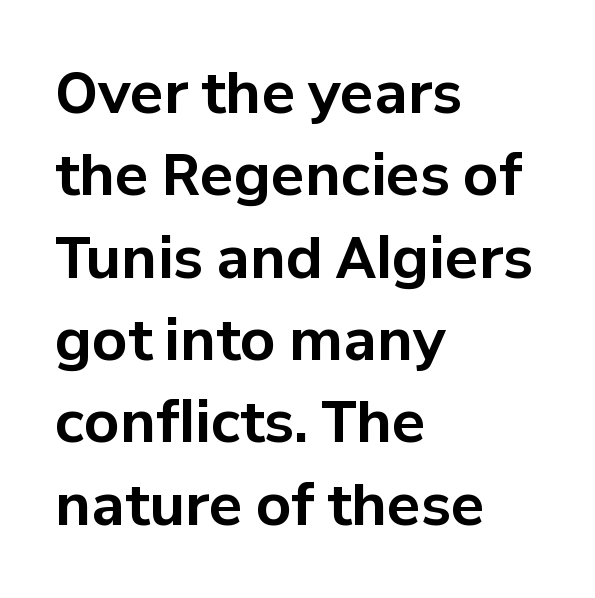
Its strokes are broad and dark, the hallmark of bold type. The designer went with a sans here, leaving each stem footless. The passage shown is typed in a proportional face where columns would drift. The space directly below the letters is spotless.
